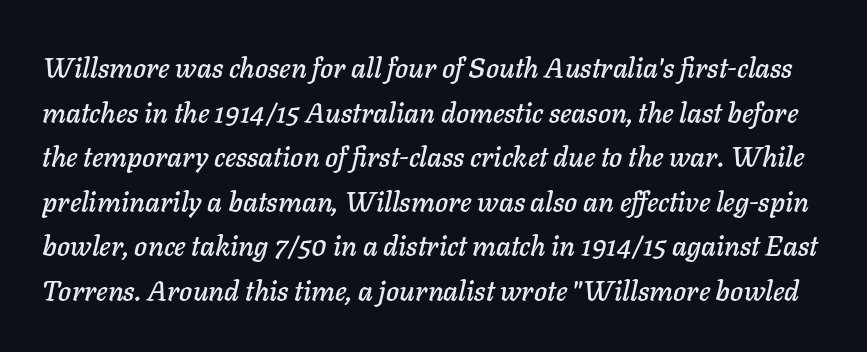
The image shows 28 px text type, italic (leaning right); set normal line spacing (1.59x), normal letter spacing, not underlined; low stroke contrast and a medium x-height.
